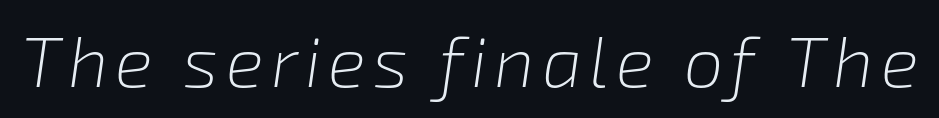
{"italic": "yes", "lean": "right", "slant_degrees": 8, "bold": "no", "weight": "light", "width": "normal", "stroke_contrast": "low", "x_height": "medium", "monospaced": "no", "underline": "no", "glyph_px": 71}
